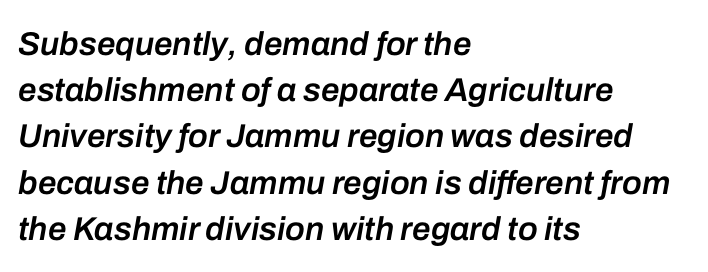
{"italic": "yes", "lean": "right", "slant_degrees": 10, "bold": "semi", "weight": "semibold", "width": "normal", "stroke_contrast": "low", "x_height": "medium", "monospaced": "no", "underline": "no", "align": "left", "line_spacing": "normal", "line_spacing_ratio": 1.4, "letter_spacing": "normal", "letter_spacing_em": 0.0, "glyph_px": 33}
